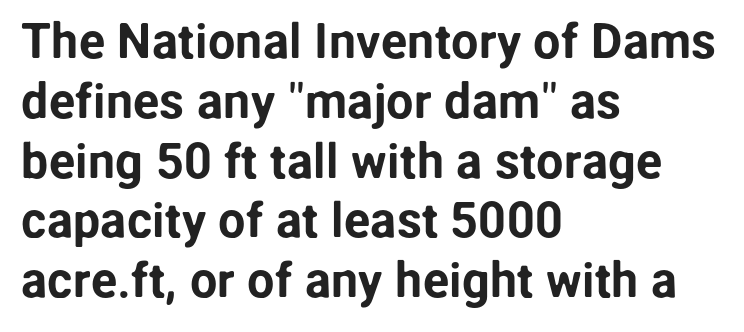
The face used here is proportionally spaced, like ordinary book or web type. Descenders hang freely into open space. In terms of letterspacing, this is plain default setting. The characters display no serif detailing; their extremities are plain.
